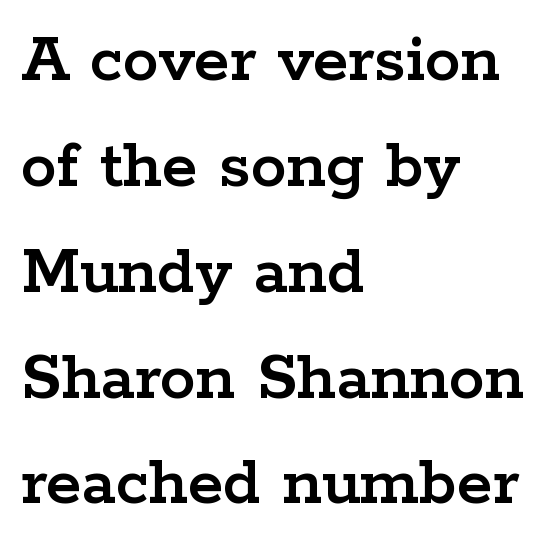
Tracking value appears to be zero — textbook default spacing. Reading down the block, your eye returns to a fixed left position each line. Reading down the column, the eye jumps a familiar distance to each next line. The foot of each line stays bare and open. The typeface chosen for these lines features serifs.
